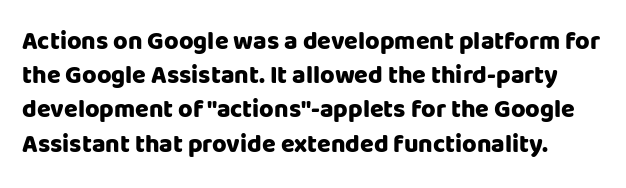
Q: Is the text bold? A: Yes.
Q: Is the text italic (slanted)? A: No, it is upright.
Q: Is the text underlined? A: No.
Q: Is the spacing between letters normal or unusually wide? A: Normal.
Q: Is the spacing between lines tight, normal or loose? A: Normal.
